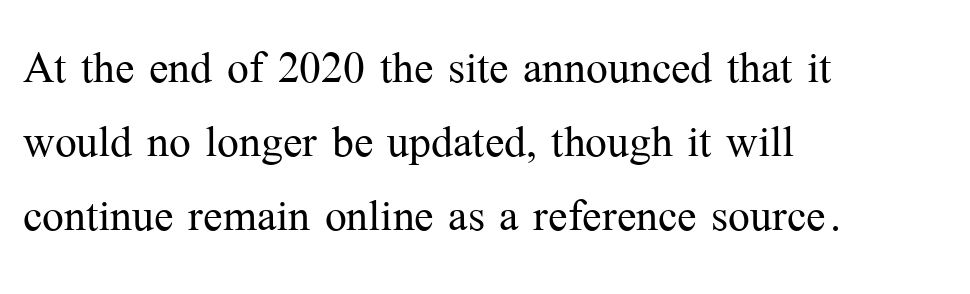
Q: Is the text bold? A: No.
Q: Is the text italic (slanted)? A: No, it is upright.
Q: Is the typeface a serif or a sans-serif typeface? A: Serif.
Q: Is the text underlined? A: No.
Q: How is the paragraph aligned? A: Left-aligned.
Q: Is the spacing between letters normal or unusually wide? A: Normal.
Q: Is the spacing between lines tight, normal or loose? A: Normal.
Q: Width (condensed, normal, or wide)? A: Normal.
Q: Stroke contrast? A: Medium.
Q: x-height? A: Medium.
Q: Monospaced? A: No.
